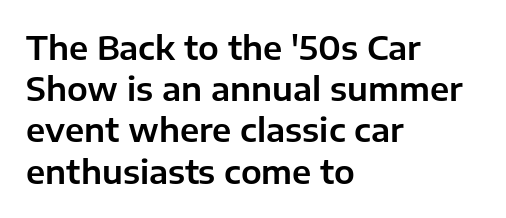
The image shows 33 px sans-serif type, upright; set left-aligned, normal line spacing (1.25x), normal letter spacing, not underlined; low stroke contrast and a medium x-height.
